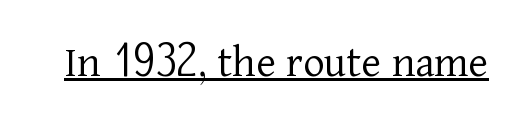
Q: Is the text bold? A: No.
Q: Is the text italic (slanted)? A: No, it is upright.
Q: Is the typeface a serif or a sans-serif typeface? A: Serif.
Q: Is the text underlined? A: Yes.
Q: Is the spacing between letters normal or unusually wide? A: Normal.
Q: Width (condensed, normal, or wide)? A: Normal.
Q: Stroke contrast? A: Low.
Q: x-height? A: Medium.
Q: Monospaced? A: No.
